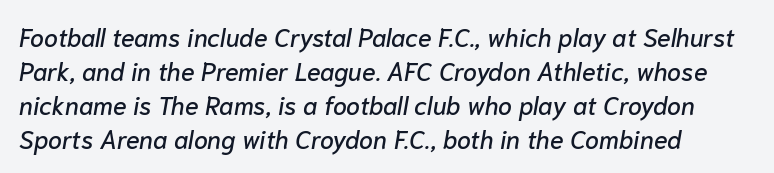
The image shows 25 px text type, italic (leaning right); set left-aligned, normal line spacing (1.36x), normal letter spacing, not underlined.
